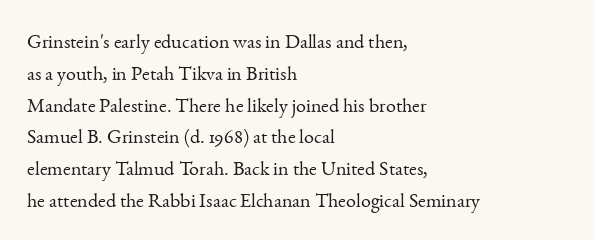
This is not heavy type; no bold has been used. Tracking here is standard; glyphs follow each other at the usual distance. Horizontal bands of white between lines are of average thickness. Underlining? Definitely not there. A student would call this left alignment; a typographer would say flush left, rag right.
